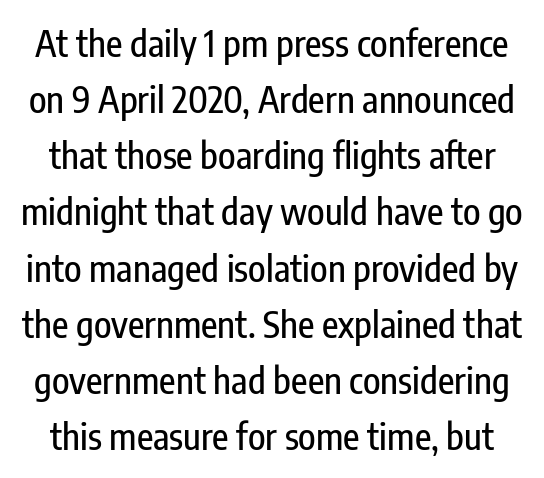
The image shows 36 px condensed sans-serif type, upright; set normal line spacing (1.56x), normal letter spacing, not underlined; low stroke contrast and a medium x-height.
